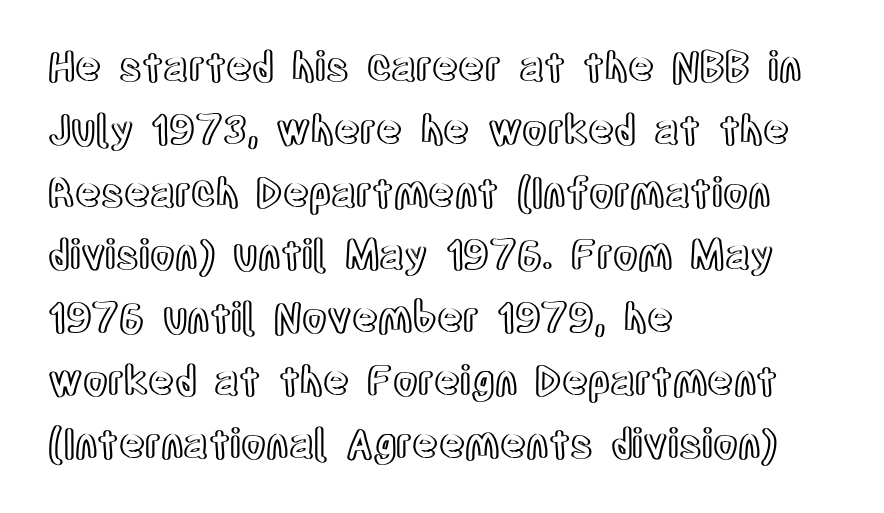
{"italic": "no", "width": "condensed", "x_height": "large", "monospaced": "no", "underline": "no", "align": "left", "line_spacing": "normal", "line_spacing_ratio": 1.57, "letter_spacing": "normal", "letter_spacing_em": 0.0, "glyph_px": 40}
